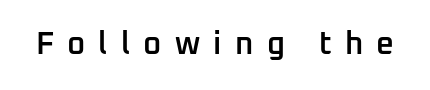
Q: Is the text bold? A: Semi-bold.
Q: Is the text italic (slanted)? A: No, it is upright.
Q: Is the typeface a serif or a sans-serif typeface? A: Sans-serif.
Q: Is the text underlined? A: No.
Q: Is the spacing between letters normal or unusually wide? A: Unusually wide.
Q: Width (condensed, normal, or wide)? A: Normal.
Q: Stroke contrast? A: Low.
Q: x-height? A: Medium.
Q: Monospaced? A: No.
